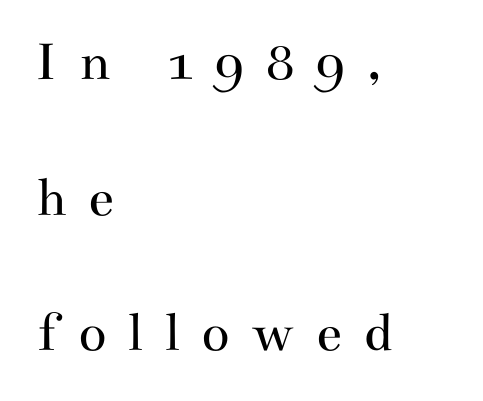
The image shows 58 px regular-weight, wide serif type, upright; set left-aligned, loose line spacing (2.34x), unusually wide letter spacing (+0.37 em), not underlined; medium stroke contrast and a small x-height.
